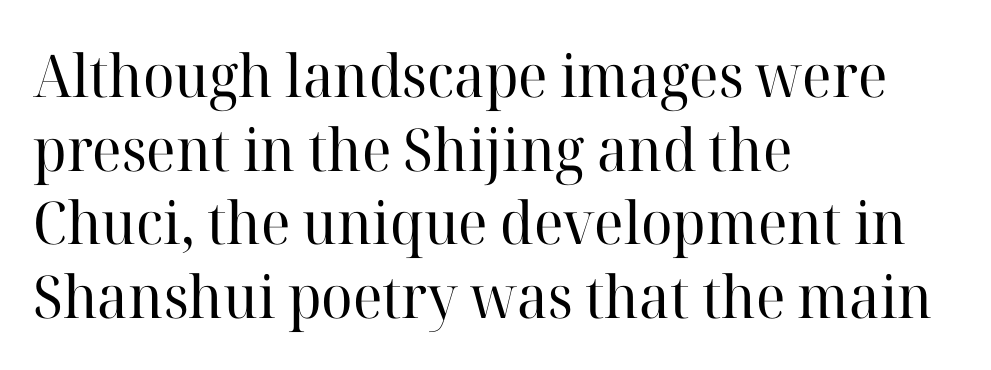
You could not count columns in this text — the font is proportionally spaced. Stroke mass is kept to a normal reading level or below. A clean baseline with only descenders dipping below it. Does the leading feel generous? No, just average.
